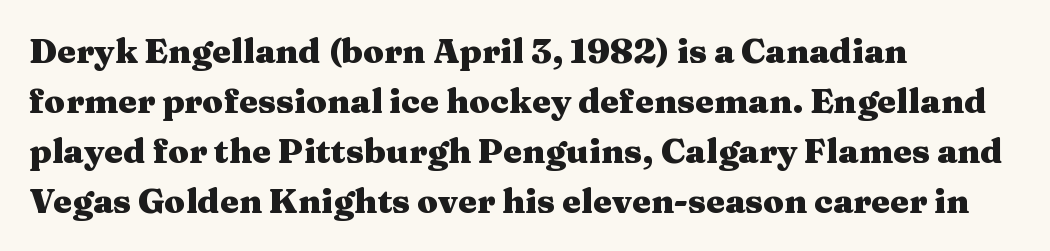
Q: Is the text bold? A: Yes.
Q: Is the text italic (slanted)? A: No, it is upright.
Q: Is the typeface a serif or a sans-serif typeface? A: Serif.
Q: Is the text underlined? A: No.
Q: How is the paragraph aligned? A: Left-aligned.
Q: Is the spacing between letters normal or unusually wide? A: Normal.
Q: Is the spacing between lines tight, normal or loose? A: Normal.
Q: Width (condensed, normal, or wide)? A: Wide.
Q: Stroke contrast? A: Medium.
Q: x-height? A: Medium.
Q: Monospaced? A: No.
